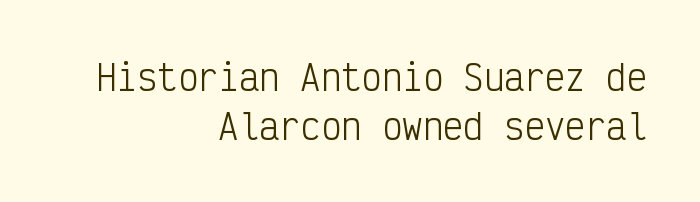
{"serif": "no", "italic": "no", "bold": "no", "weight": "light", "width": "condensed", "stroke_contrast": "low", "x_height": "medium", "monospaced": "yes", "underline": "no", "align": "right", "line_spacing": "normal", "line_spacing_ratio": 1.44, "letter_spacing": "normal", "letter_spacing_em": 0.0, "glyph_px": 34}
